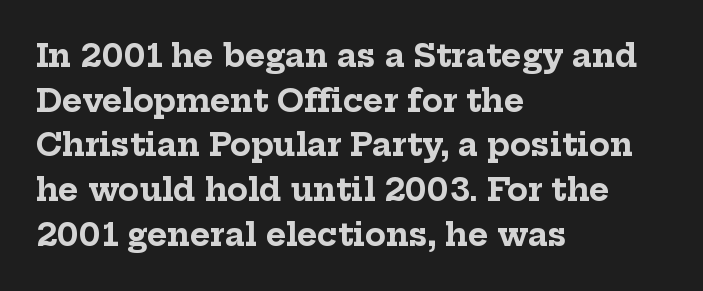
The image shows 31 px bold serif type, upright; set left-aligned, normal line spacing (1.44x), normal letter spacing, not underlined; low stroke contrast and a medium x-height.
